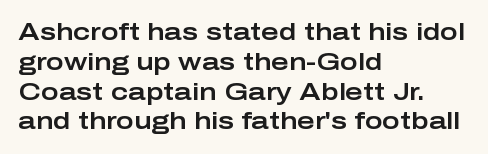
This sample uses an upright cut, with every glyph sitting square on the baseline. The space beneath each line is pristine and unruled. Short note: letters normally spaced. A classic flush-left, rag-right setting is used for this passage.
